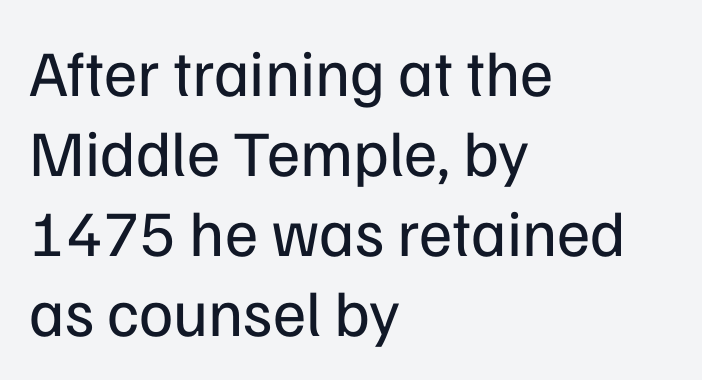
A typesetter would call this proportional, since set widths differ per character. Heaviness? Minimal to ordinary, like unemphasized prose. Characters remain perfectly vertical along every line. This sample uses plain, unmodified letter spacing. The space directly below the letters is spotless. Note: no serifs on the glyphs.
